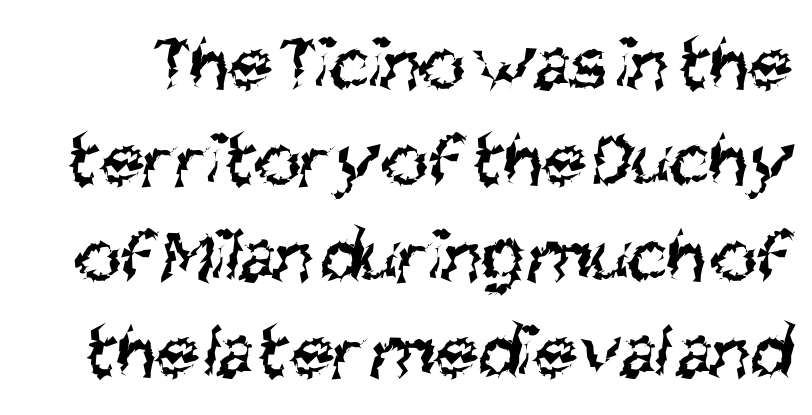
The type is set solid horizontally, with unmodified tracking. Proportional: the letters do not fall into vertical columns. Only glyphs here, with clear space below each row. This is sans-serif lettering, the kind often seen on screens and signage.
